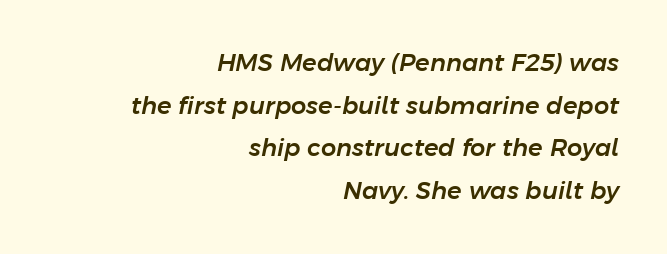
Q: Is the text italic (slanted)? A: Yes, it leans right by about 11 degrees.
Q: Is the text underlined? A: No.
Q: How is the paragraph aligned? A: Right-aligned.
Q: Is the spacing between letters normal or unusually wide? A: Normal.
